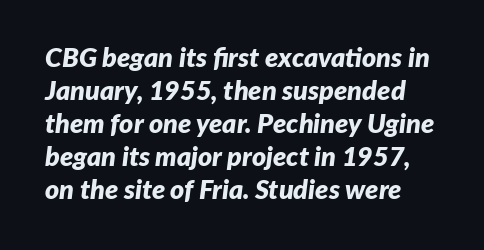
The image shows 27 px bold type, italic (leaning right); set line spacing 1.22x, normal letter spacing, not underlined.
